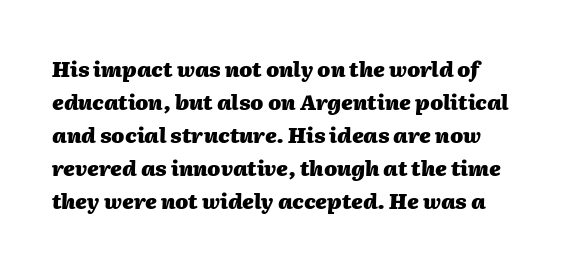
{"italic": "yes", "lean": "right", "slant_degrees": 2, "bold": "yes", "underline": "no", "line_spacing": "normal", "line_spacing_ratio": 1.57, "letter_spacing": "normal", "letter_spacing_em": 0.0, "glyph_px": 21}
